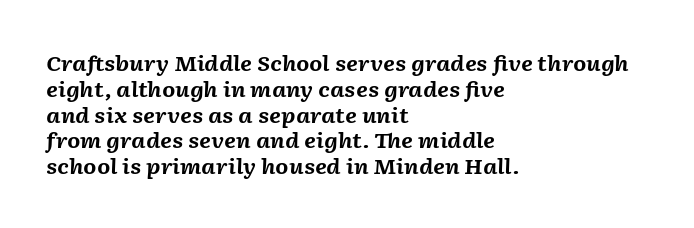
Q: Is the text bold? A: Yes.
Q: Is the text italic (slanted)? A: Yes, it leans right by about 2 degrees.
Q: Is the text underlined? A: No.
Q: How is the paragraph aligned? A: Left-aligned.
Q: Is the spacing between letters normal or unusually wide? A: Normal.
